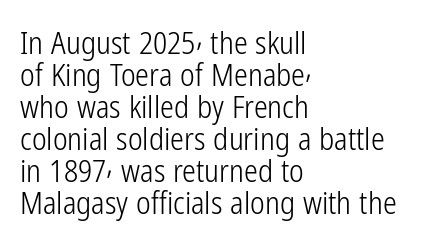
The image shows 31 px light, condensed sans-serif type, upright; set left-aligned, tight line spacing (1.03x), normal letter spacing, not underlined; low stroke contrast and a medium x-height.
